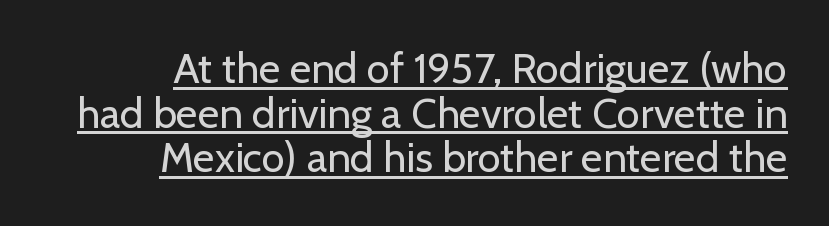
The image shows 42 px regular-weight sans-serif type, upright; set right-aligned, tight line spacing (1.06x), normal letter spacing, underlined; low stroke contrast and a medium x-height.
